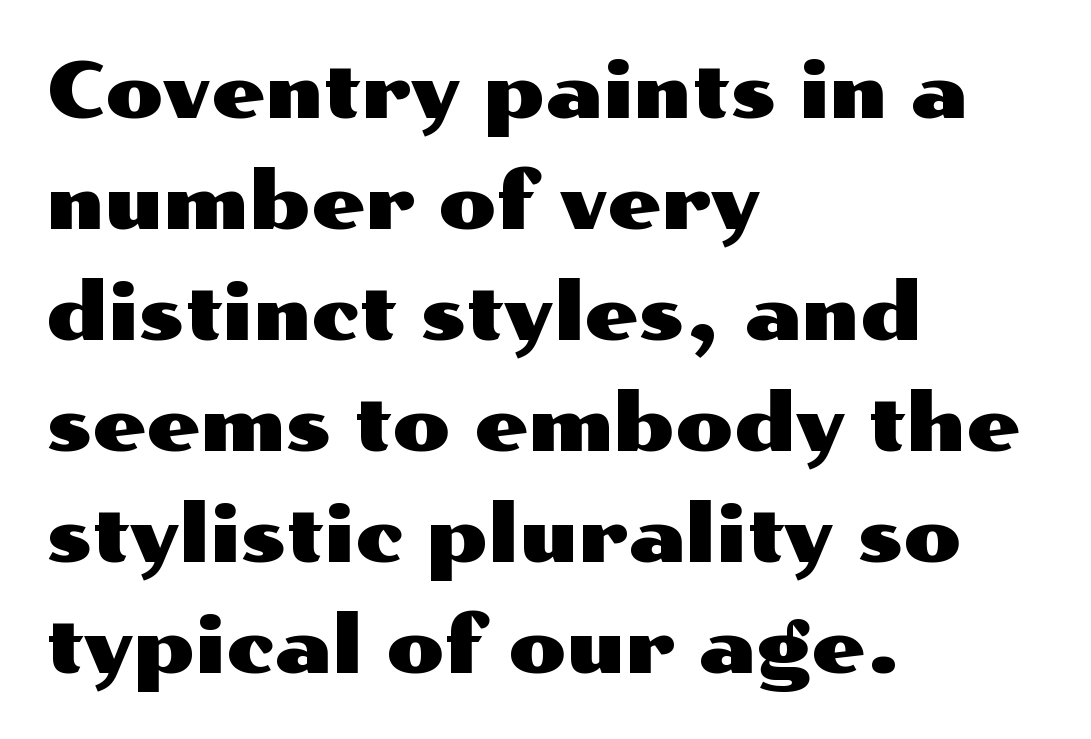
This sample uses an upright cut, with every glyph sitting square on the baseline. You could not count columns in this text — the font is proportionally spaced. All the whitespace from short lines collects on the right. Does the type have serifs? No, each stem ends abruptly. The zone under the glyphs is completely vacant.
